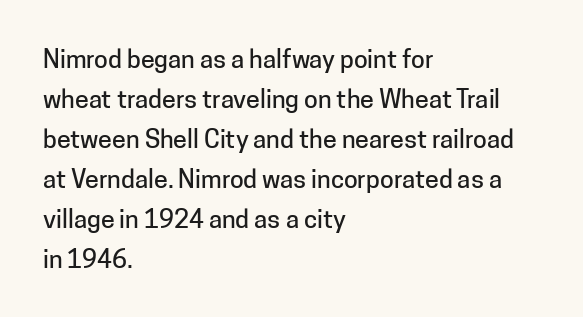
Q: Is the text italic (slanted)? A: No, it is upright.
Q: Is the text underlined? A: No.
Q: How is the paragraph aligned? A: Left-aligned.
Q: Is the spacing between letters normal or unusually wide? A: Normal.
Q: Is the spacing between lines tight, normal or loose? A: Normal.
